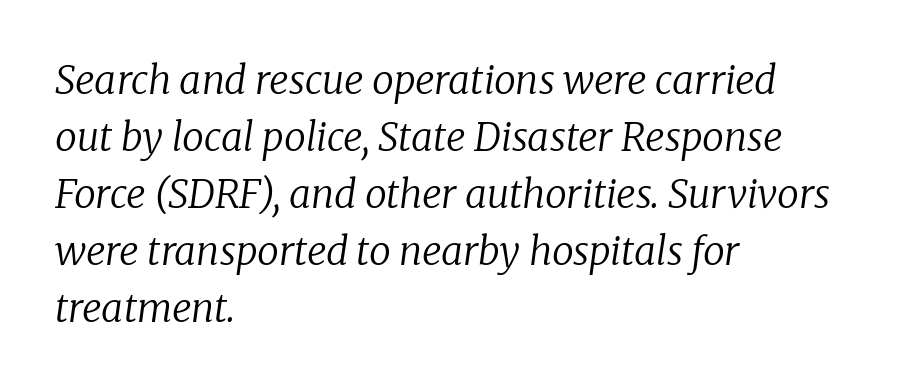
{"serif": "yes", "italic": "yes", "lean": "right", "slant_degrees": 8, "bold": "no", "weight": "regular", "width": "normal", "stroke_contrast": "low", "x_height": "medium", "monospaced": "no", "underline": "no", "align": "left", "line_spacing": "normal", "line_spacing_ratio": 1.46, "letter_spacing": "normal", "letter_spacing_em": 0.0, "glyph_px": 39}
